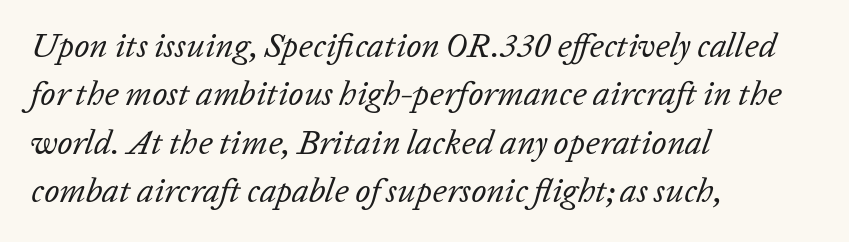
The image shows 34 px regular-weight type, italic (leaning right); set left-aligned, normal line spacing (1.42x), normal letter spacing, not underlined; low stroke contrast and a medium x-height.
